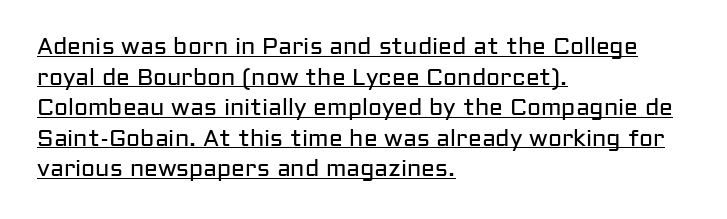
The image shows 23 px text type, upright; set left-aligned, normal line spacing (1.33x), normal letter spacing, underlined.
